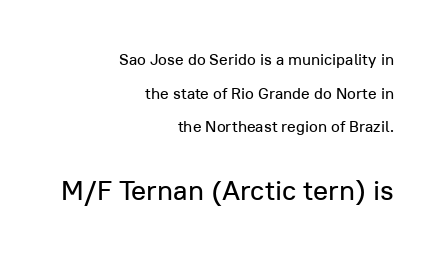
The image shows 28 px sans-serif type, upright; set right-aligned, loose line spacing (2.1x), normal letter spacing, not underlined; the second (bottom) block is 1.75x larger; low stroke contrast and a medium x-height.
